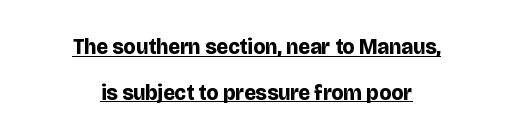
Q: Is the text bold? A: Yes.
Q: Is the text italic (slanted)? A: No, it is upright.
Q: Is the text underlined? A: Yes.
Q: How is the paragraph aligned? A: Centered.
Q: Is the spacing between letters normal or unusually wide? A: Normal.
Q: Is the spacing between lines tight, normal or loose? A: Loose.
